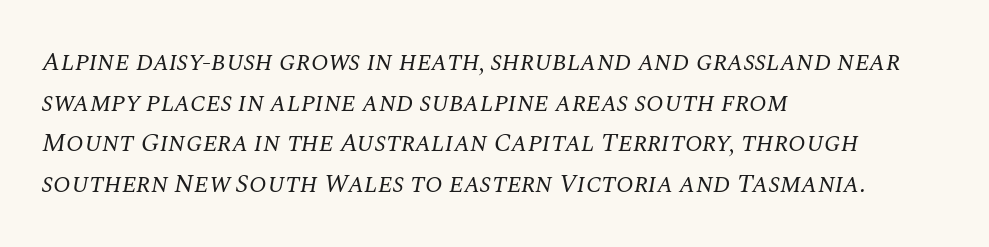
Rows of type keep a routine distance in the vertical direction. The glyphs are unaccompanied by any horizontal stroke below them. An italicized treatment has been applied to the whole sample. Is the block centered? No — it sits flush against the left margin. Honestly, the letter spacing is just normal — you wouldn't notice it.
